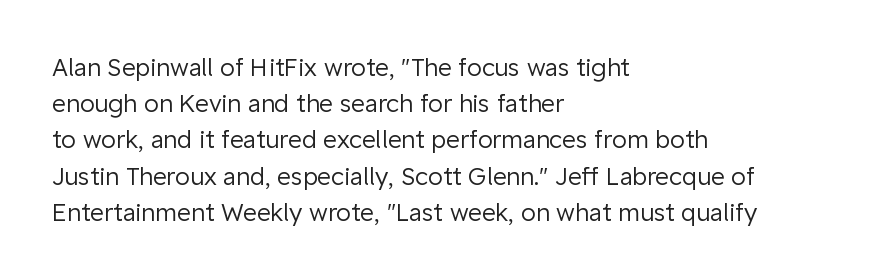
{"italic": "no", "bold": "no", "underline": "no", "align": "left", "line_spacing": "normal", "line_spacing_ratio": 1.51, "letter_spacing": "normal", "letter_spacing_em": 0.0, "glyph_px": 24}
